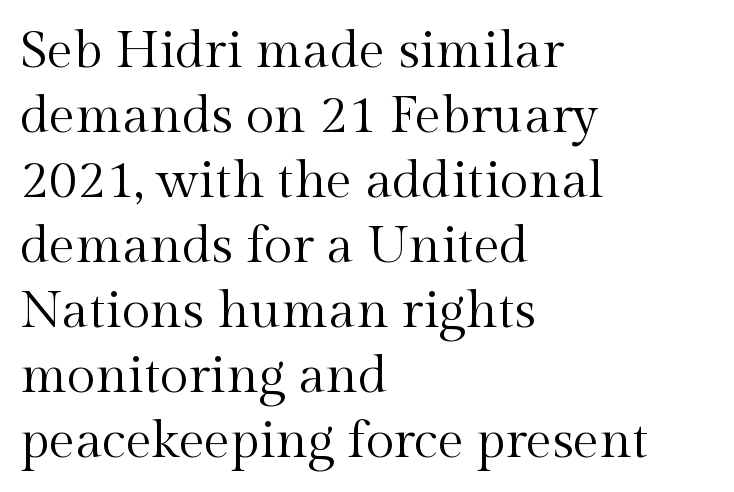
Q: Is the text bold? A: No.
Q: Is the text italic (slanted)? A: No, it is upright.
Q: Is the typeface a serif or a sans-serif typeface? A: Serif.
Q: Is the text underlined? A: No.
Q: How is the paragraph aligned? A: Left-aligned.
Q: Is the spacing between letters normal or unusually wide? A: Normal.
Q: Is the spacing between lines tight, normal or loose? A: Normal.
Q: Width (condensed, normal, or wide)? A: Normal.
Q: x-height? A: Medium.
Q: Monospaced? A: No.
